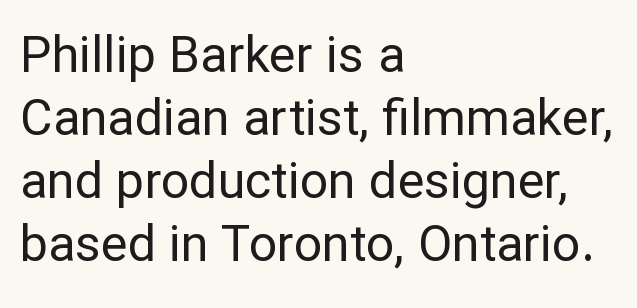
Q: Is the text bold? A: No.
Q: Is the text italic (slanted)? A: No, it is upright.
Q: Is the typeface a serif or a sans-serif typeface? A: Sans-serif.
Q: Is the text underlined? A: No.
Q: How is the paragraph aligned? A: Left-aligned.
Q: Is the spacing between letters normal or unusually wide? A: Normal.
Q: Is the spacing between lines tight, normal or loose? A: Normal.
Q: Width (condensed, normal, or wide)? A: Normal.
Q: Stroke contrast? A: Low.
Q: x-height? A: Medium.
Q: Monospaced? A: No.
